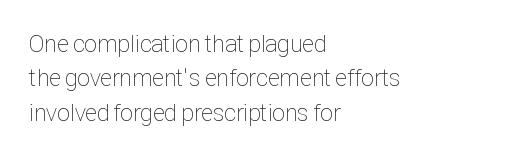
Q: Is the text bold? A: No.
Q: Is the text italic (slanted)? A: No, it is upright.
Q: Is the text underlined? A: No.
Q: How is the paragraph aligned? A: Left-aligned.
Q: Is the spacing between letters normal or unusually wide? A: Normal.
Q: Is the spacing between lines tight, normal or loose? A: Normal.
